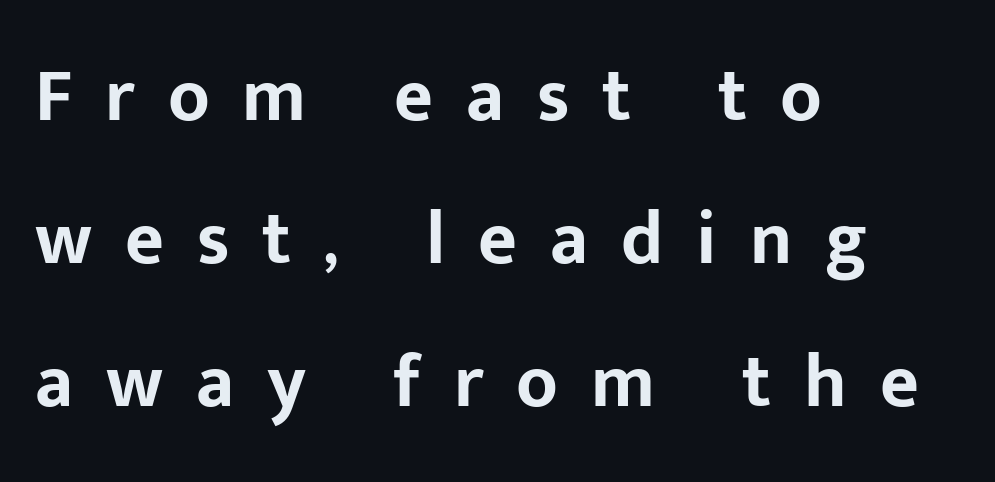
This is heavy type, rendered in bold. The compositor pushed each line to the left boundary. The letters stand upright; this is a roman face. Just letters on the line, the space beneath them empty. This rendering employs a face without finishing strokes, i.e., a sans-serif. The type is letterspaced generously, with wide tracking.
